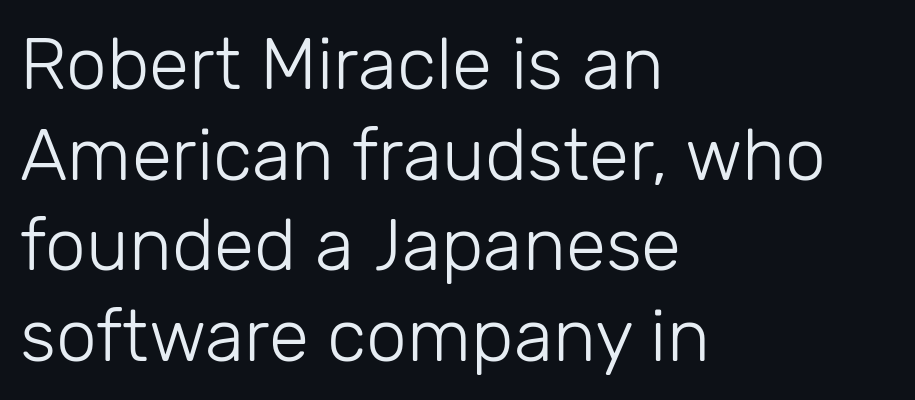
The letters stand upright; this is a roman face. Grotesque or geometric, the face here clearly has no serifs. The letterforms sit at book weight or below. If you drew a ruler down the left edge, every line would touch it.
